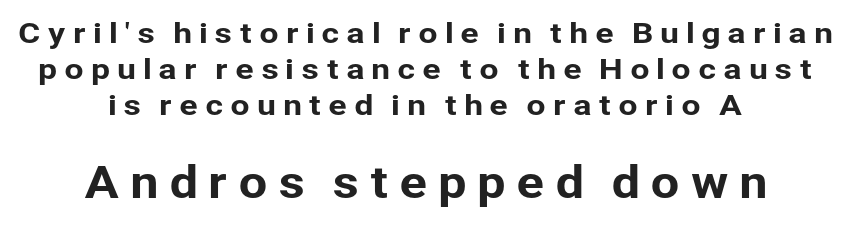
The image shows 42 px sans-serif type, upright; set centered, normal line spacing (1.28x), unusually wide letter spacing (+0.23 em), not underlined; the second (bottom) block is 1.5x larger; low stroke contrast and a medium x-height.
